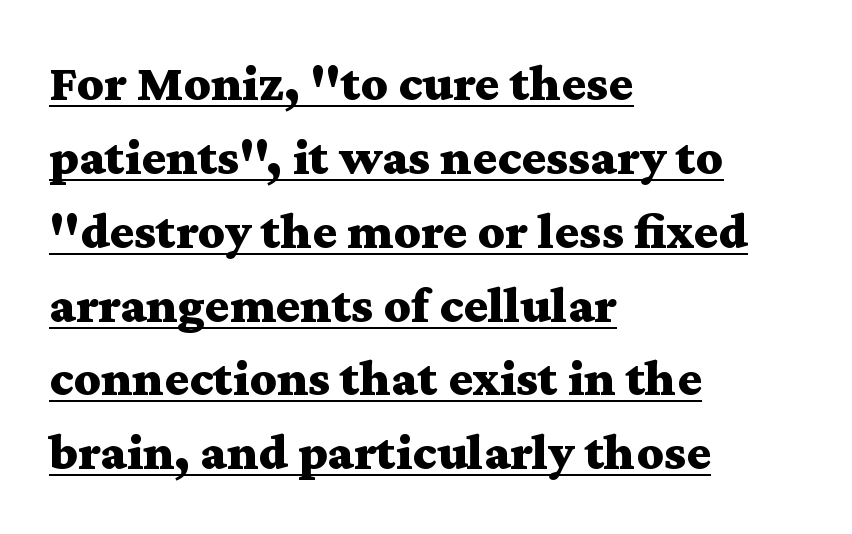
{"serif": "yes", "italic": "no", "bold": "yes", "weight": "bold", "width": "wide", "stroke_contrast": "medium", "x_height": "medium", "monospaced": "no", "underline": "yes", "align": "left", "line_spacing": "normal", "line_spacing_ratio": 1.42, "letter_spacing": "normal", "letter_spacing_em": 0.0, "glyph_px": 52}
